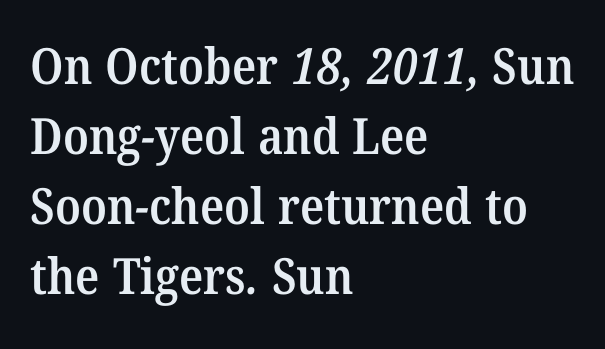
The image shows 50 px semibold serif type; set left-aligned, normal line spacing (1.4x), normal letter spacing, not underlined; medium stroke contrast and a medium x-height.
